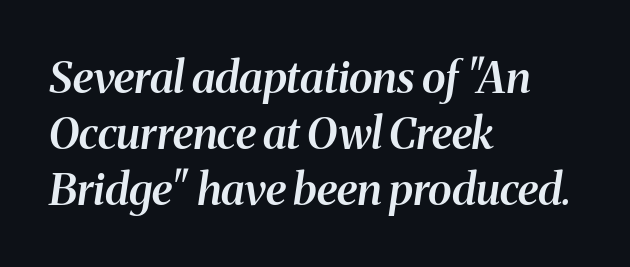
Q: Is the text bold? A: Semi-bold.
Q: Is the text italic (slanted)? A: Yes, it leans right by about 8 degrees.
Q: Is the typeface a serif or a sans-serif typeface? A: Serif.
Q: Is the text underlined? A: No.
Q: How is the paragraph aligned? A: Left-aligned.
Q: Is the spacing between letters normal or unusually wide? A: Normal.
Q: Is the spacing between lines tight, normal or loose? A: Normal.
Q: Width (condensed, normal, or wide)? A: Normal.
Q: Stroke contrast? A: Medium.
Q: x-height? A: Medium.
Q: Monospaced? A: No.
